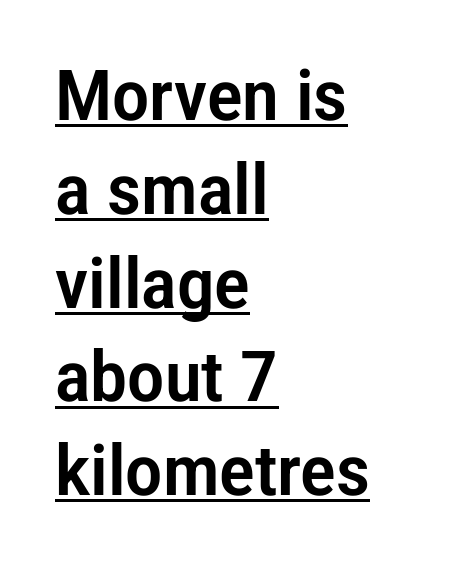
Q: Is the text italic (slanted)? A: No, it is upright.
Q: Is the typeface a serif or a sans-serif typeface? A: Sans-serif.
Q: Is the text underlined? A: Yes.
Q: How is the paragraph aligned? A: Left-aligned.
Q: Is the spacing between letters normal or unusually wide? A: Normal.
Q: Is the spacing between lines tight, normal or loose? A: Normal.
Q: Width (condensed, normal, or wide)? A: Condensed.
Q: Stroke contrast? A: Low.
Q: x-height? A: Medium.
Q: Monospaced? A: No.
